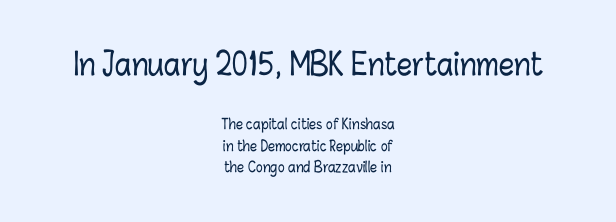
{"italic": "no", "width": "condensed", "stroke_contrast": "low", "x_height": "medium", "monospaced": "no", "underline": "no", "align": "center", "line_spacing": "normal", "line_spacing_ratio": 1.54, "letter_spacing": "normal", "letter_spacing_em": 0.0, "larger_block": "first", "size_ratio": 2.14, "glyph_px": 30}
